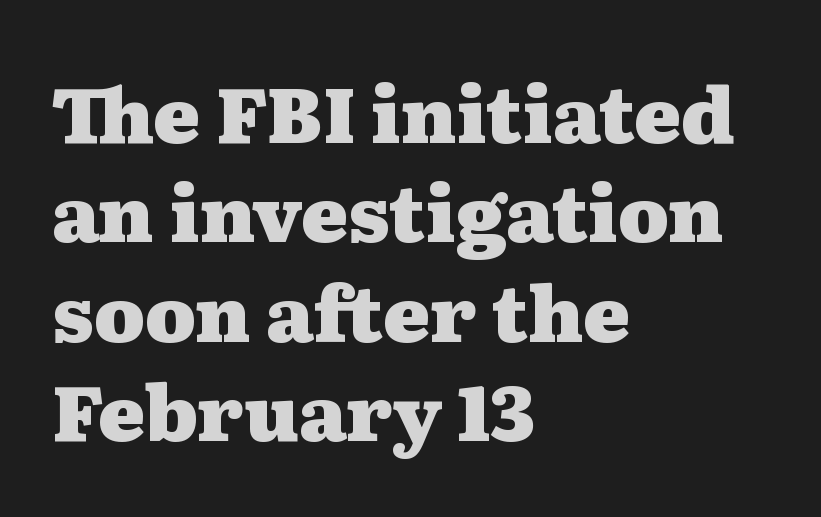
Characters follow at the spacing the type designer built in. Is the type bold? Yes — the strokes are clearly thick and heavy. Varying glyph widths throughout — classic text-font behaviour. The designer left line spacing at the default.
